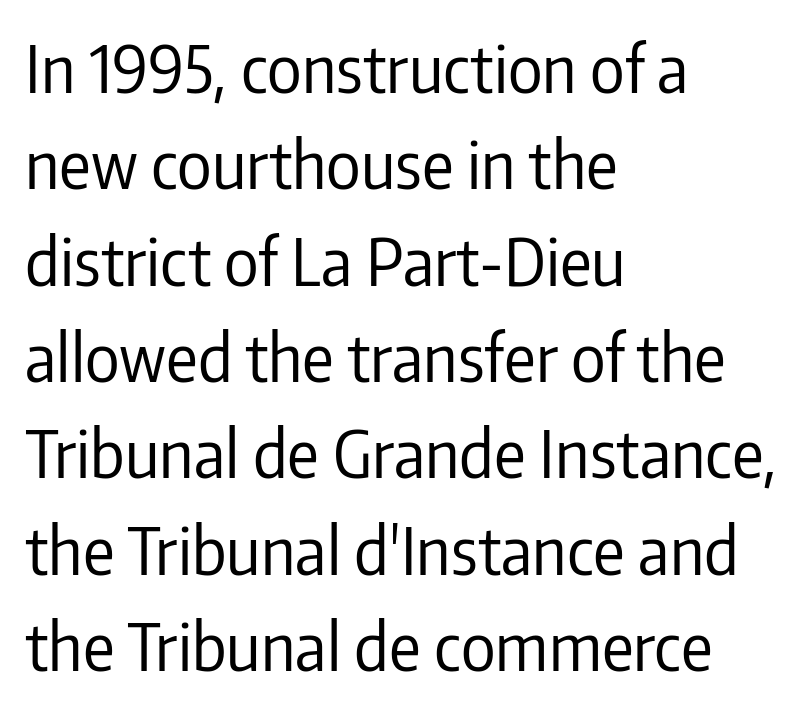
The image shows 66 px regular-weight, condensed sans-serif type, upright; set left-aligned, normal line spacing (1.46x), normal letter spacing, not underlined; low stroke contrast and a medium x-height.
